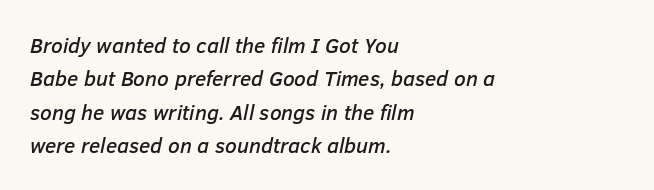
Q: Is the text italic (slanted)? A: Yes, it leans right by about 12 degrees.
Q: Is the text underlined? A: No.
Q: How is the paragraph aligned? A: Left-aligned.
Q: Is the spacing between letters normal or unusually wide? A: Normal.
Q: Is the spacing between lines tight, normal or loose? A: Normal.
